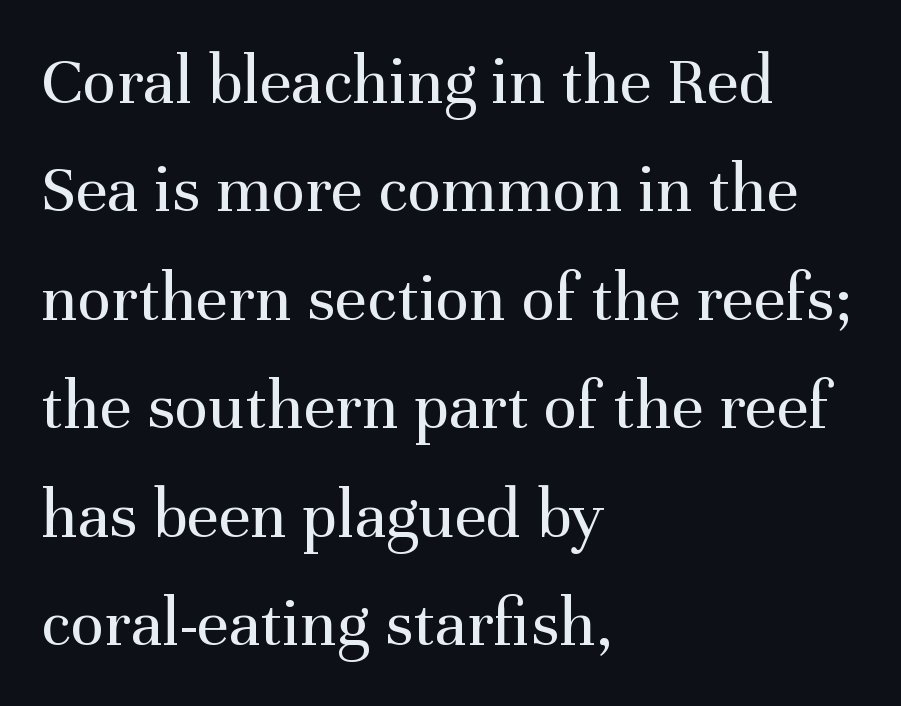
{"serif": "yes", "italic": "no", "bold": "no", "weight": "regular", "width": "normal", "stroke_contrast": "medium", "x_height": "medium", "monospaced": "no", "underline": "no", "align": "left", "line_spacing": "normal", "line_spacing_ratio": 1.55, "letter_spacing": "normal", "letter_spacing_em": 0.0, "glyph_px": 70}
